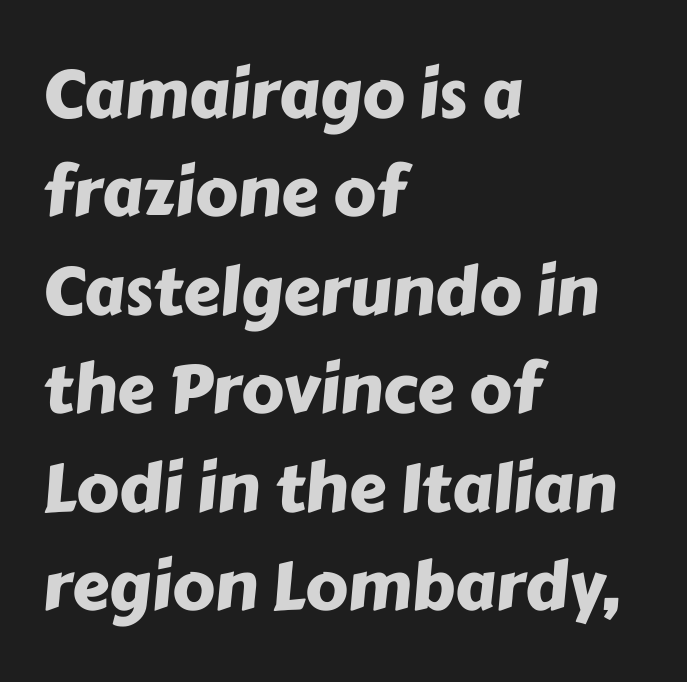
The image shows 67 px sans-serif type; set left-aligned, normal line spacing (1.47x), normal letter spacing, not underlined; low stroke contrast and a medium x-height.
